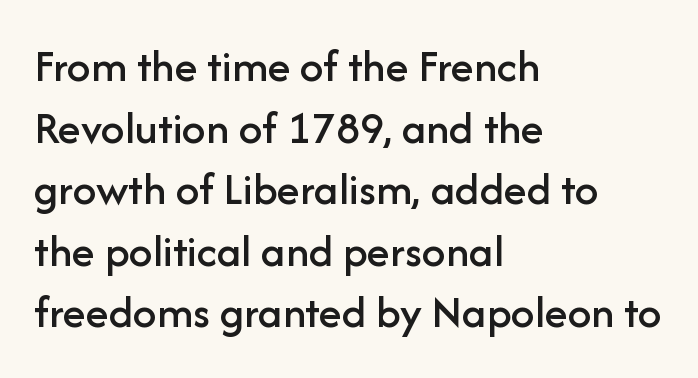
Q: Is the text italic (slanted)? A: No, it is upright.
Q: Is the typeface a serif or a sans-serif typeface? A: Sans-serif.
Q: Is the text underlined? A: No.
Q: How is the paragraph aligned? A: Left-aligned.
Q: Is the spacing between letters normal or unusually wide? A: Normal.
Q: Is the spacing between lines tight, normal or loose? A: Normal.
Q: Width (condensed, normal, or wide)? A: Normal.
Q: Stroke contrast? A: Low.
Q: x-height? A: Medium.
Q: Monospaced? A: No.
